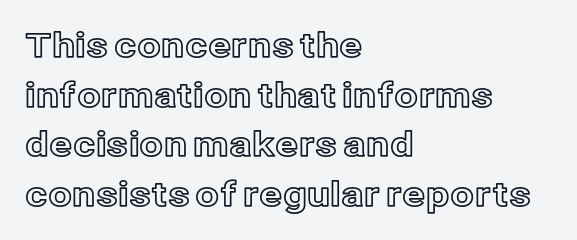
Q: Is the text italic (slanted)? A: No, it is upright.
Q: Is the text underlined? A: No.
Q: How is the paragraph aligned? A: Left-aligned.
Q: Is the spacing between letters normal or unusually wide? A: Normal.
Q: Is the spacing between lines tight, normal or loose? A: Normal.
Q: Width (condensed, normal, or wide)? A: Normal.
Q: x-height? A: Medium.
Q: Monospaced? A: No.
